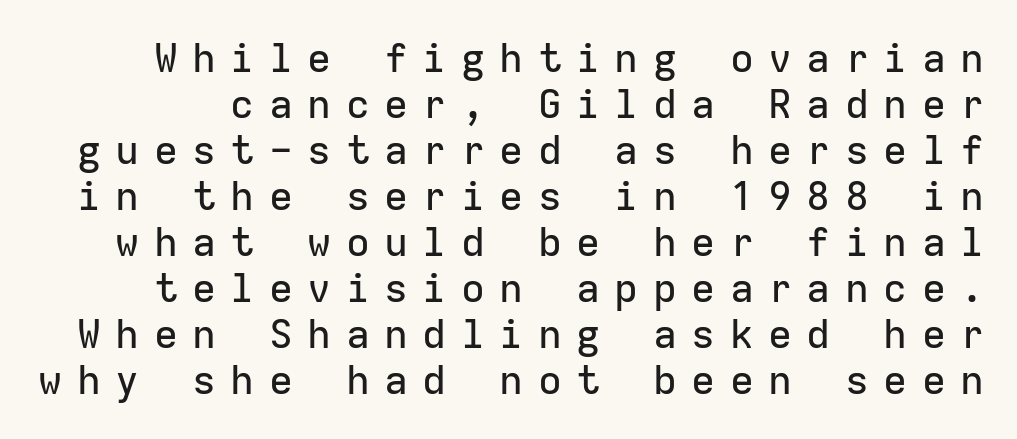
{"serif": "no", "italic": "no", "width": "normal", "stroke_contrast": "low", "x_height": "medium", "monospaced": "yes", "underline": "no", "line_spacing": "tight", "line_spacing_ratio": 1.15, "letter_spacing": "wide", "letter_spacing_em": 0.36, "glyph_px": 40}
